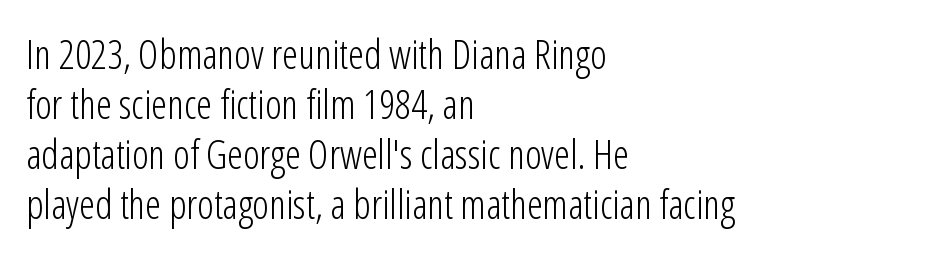
{"serif": "no", "italic": "no", "bold": "no", "weight": "light", "width": "condensed", "stroke_contrast": "low", "x_height": "medium", "monospaced": "no", "underline": "no", "align": "left", "line_spacing": "normal", "line_spacing_ratio": 1.25, "letter_spacing": "normal", "letter_spacing_em": 0.0, "glyph_px": 40}
